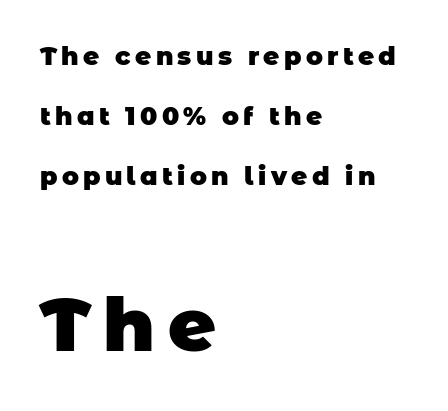
The image shows 74 px heavy sans-serif type; set left-aligned, loose line spacing (2.4x), not underlined; the second (bottom) block is 2.96x larger; low stroke contrast and a large x-height.
